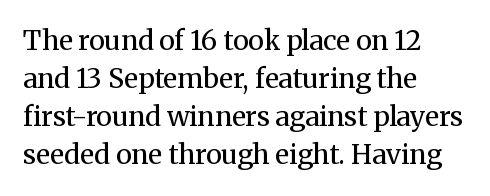
{"italic": "no", "bold": "no", "underline": "no", "align": "left", "line_spacing": "normal", "line_spacing_ratio": 1.41, "letter_spacing": "normal", "letter_spacing_em": 0.0, "glyph_px": 27}
